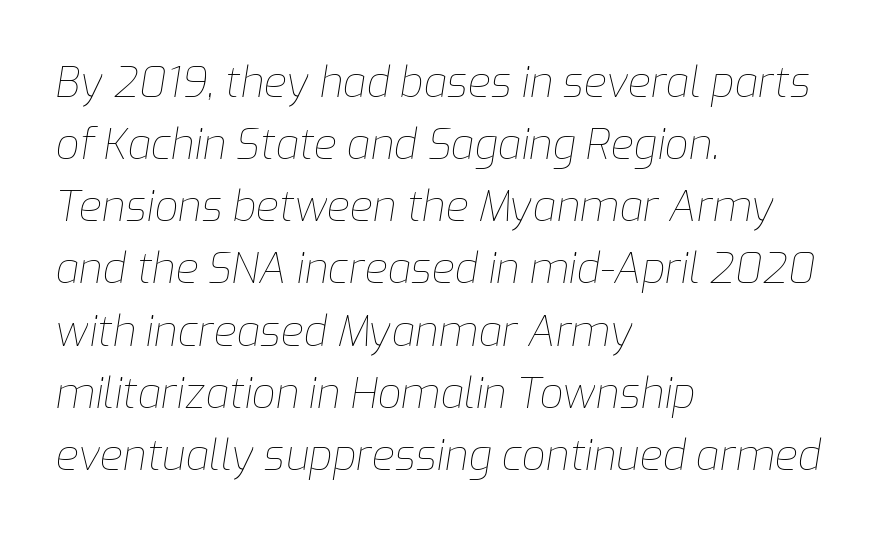
{"italic": "yes", "lean": "right", "slant_degrees": 9, "bold": "no", "weight": "thin", "width": "normal", "stroke_contrast": "low", "x_height": "medium", "monospaced": "no", "underline": "no", "align": "left", "line_spacing": "normal", "line_spacing_ratio": 1.48, "letter_spacing": "normal", "letter_spacing_em": 0.0, "glyph_px": 42}
